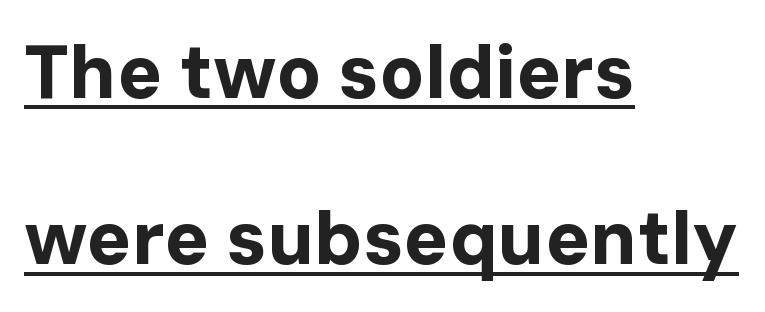
Q: Is the text bold? A: Yes.
Q: Is the text italic (slanted)? A: No, it is upright.
Q: Is the typeface a serif or a sans-serif typeface? A: Sans-serif.
Q: Is the text underlined? A: Yes.
Q: How is the paragraph aligned? A: Left-aligned.
Q: Is the spacing between letters normal or unusually wide? A: Normal.
Q: Is the spacing between lines tight, normal or loose? A: Loose.
Q: Width (condensed, normal, or wide)? A: Normal.
Q: Stroke contrast? A: Low.
Q: x-height? A: Medium.
Q: Monospaced? A: No.
